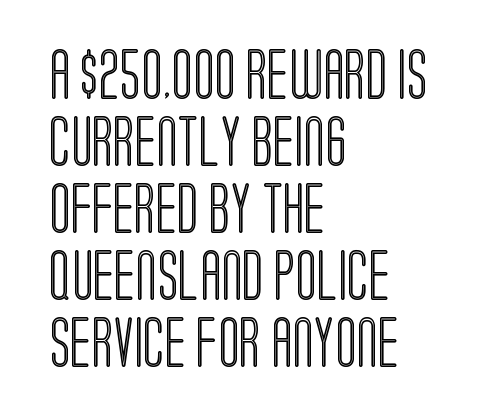
Clear beneath every line of the passage. The gaps between neighbouring characters are ordinary and unremarkable. Summary of vertical rhythm: regular, with standard interline spacing. The letters advance in unequal steps, a hallmark of proportional type.
